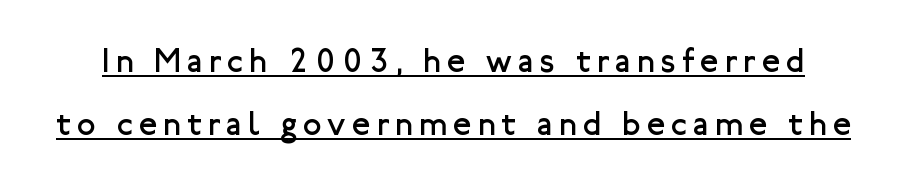
Q: Is the text bold? A: No.
Q: Is the text italic (slanted)? A: No, it is upright.
Q: Is the typeface a serif or a sans-serif typeface? A: Sans-serif.
Q: Is the text underlined? A: Yes.
Q: Is the spacing between letters normal or unusually wide? A: Unusually wide.
Q: Is the spacing between lines tight, normal or loose? A: Loose.
Q: Width (condensed, normal, or wide)? A: Normal.
Q: Stroke contrast? A: Low.
Q: x-height? A: Medium.
Q: Monospaced? A: No.
